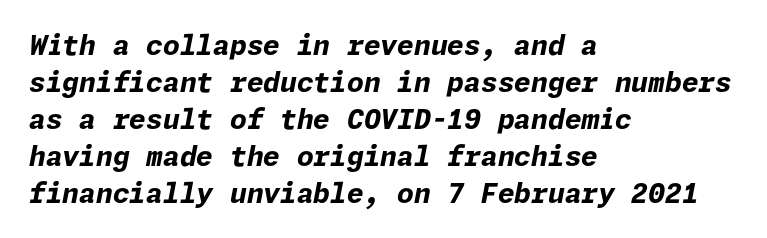
Q: Is the text bold? A: Yes.
Q: Is the text italic (slanted)? A: Yes, it leans right by about 11 degrees.
Q: Is the text underlined? A: No.
Q: How is the paragraph aligned? A: Left-aligned.
Q: Is the spacing between letters normal or unusually wide? A: Normal.
Q: Is the spacing between lines tight, normal or loose? A: Normal.
